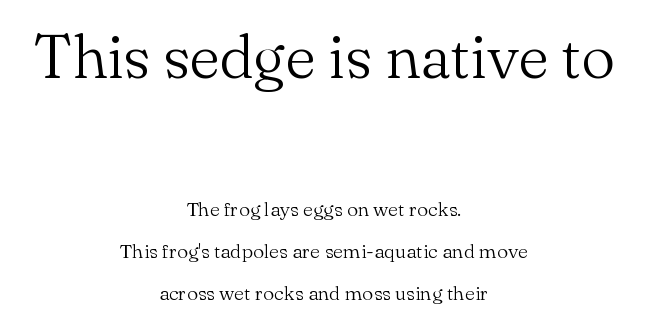
Q: Is the text bold? A: No.
Q: Is the text italic (slanted)? A: No, it is upright.
Q: Is the typeface a serif or a sans-serif typeface? A: Serif.
Q: Is the text underlined? A: No.
Q: How is the paragraph aligned? A: Centered.
Q: Is the spacing between letters normal or unusually wide? A: Normal.
Q: Is the spacing between lines tight, normal or loose? A: Loose.
Q: Which block of text is set in a larger size, the first (top) or the second (bottom)? A: The first (top) one.
Q: Width (condensed, normal, or wide)? A: Normal.
Q: Stroke contrast? A: Medium.
Q: x-height? A: Small.
Q: Monospaced? A: No.
